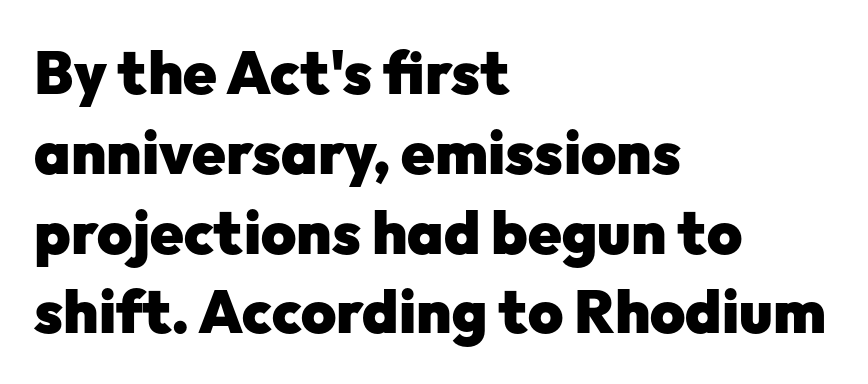
Typeset ragged right — the left edge is the straight one. Any mark beneath the type? The region is blank. The line texture is even and compact thanks to regular tracking. Does the leading feel generous? No, just average. Think of a printed novel: that variable character pitch is what you see here.
